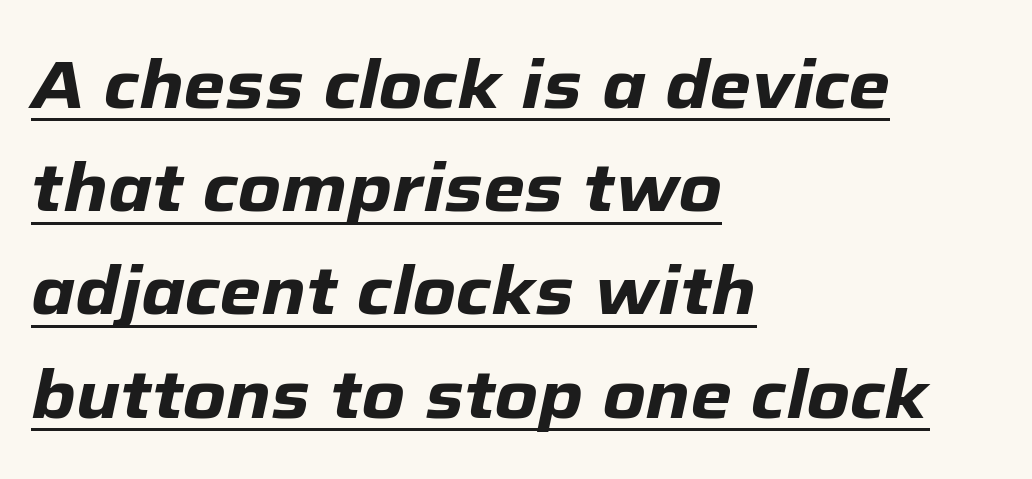
Q: Is the text bold? A: Yes.
Q: Is the text italic (slanted)? A: Yes, it leans right by about 12 degrees.
Q: Is the text underlined? A: Yes.
Q: How is the paragraph aligned? A: Left-aligned.
Q: Is the spacing between letters normal or unusually wide? A: Normal.
Q: Is the spacing between lines tight, normal or loose? A: Normal.
Q: Width (condensed, normal, or wide)? A: Normal.
Q: Stroke contrast? A: Low.
Q: x-height? A: Medium.
Q: Monospaced? A: No.
